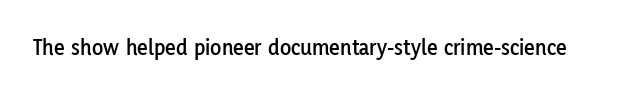
Each word holds together tightly as a unit, with standard inter-letter gaps. Posture: upright roman. The specimen omits any rule beneath the text block's lines.
